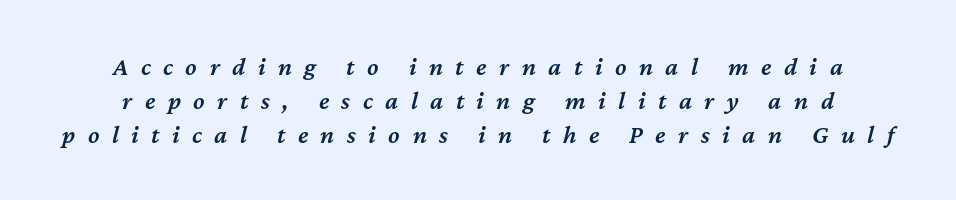
{"italic": "yes", "lean": "right", "slant_degrees": 12, "bold": "semi", "underline": "no", "line_spacing": "normal", "line_spacing_ratio": 1.3, "letter_spacing": "wide", "letter_spacing_em": 0.48, "glyph_px": 26}
